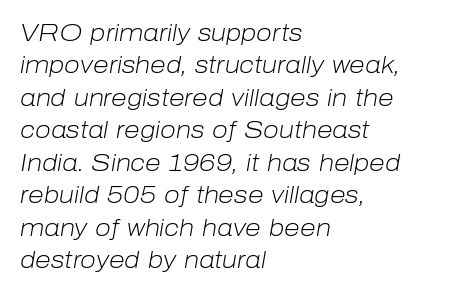
The image shows 23 px text type, italic (leaning right); set left-aligned, normal line spacing (1.41x), normal letter spacing, not underlined.
